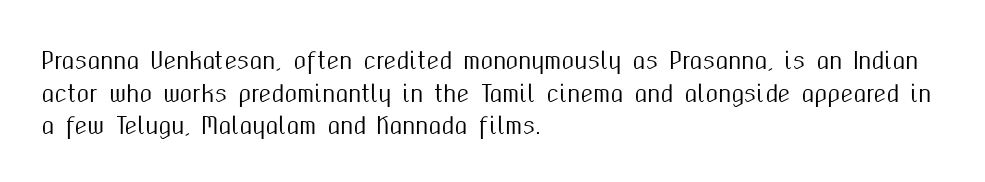
All the whitespace from short lines collects on the right. Standard letterfit; no display-style spreading of the glyphs. The area under the type is left untouched. Characters remain perfectly vertical along every line. If you measured baseline to baseline, you'd find a middling distance.
